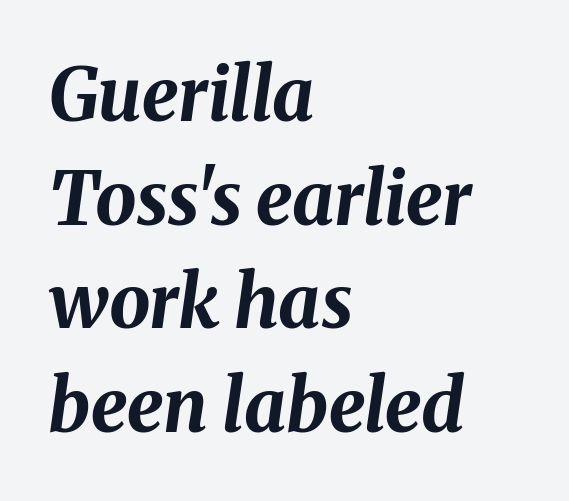
The image shows 73 px bold type, italic (leaning right); set left-aligned, normal line spacing (1.42x), normal letter spacing, not underlined; medium stroke contrast and a medium x-height.
